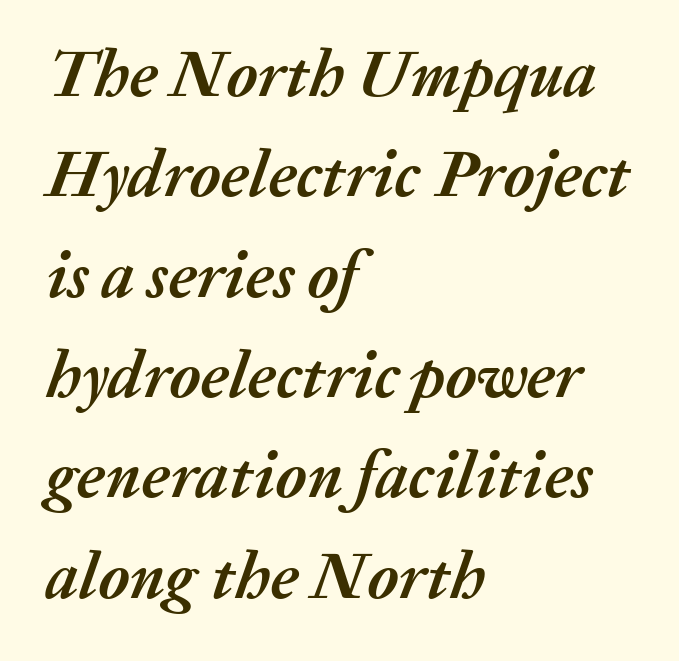
{"italic": "yes", "lean": "right", "slant_degrees": 20, "bold": "yes", "weight": "semibold", "width": "normal", "stroke_contrast": "medium", "x_height": "medium", "monospaced": "no", "underline": "no", "align": "left", "line_spacing": "normal", "line_spacing_ratio": 1.52, "letter_spacing": "normal", "letter_spacing_em": 0.0, "glyph_px": 66}
